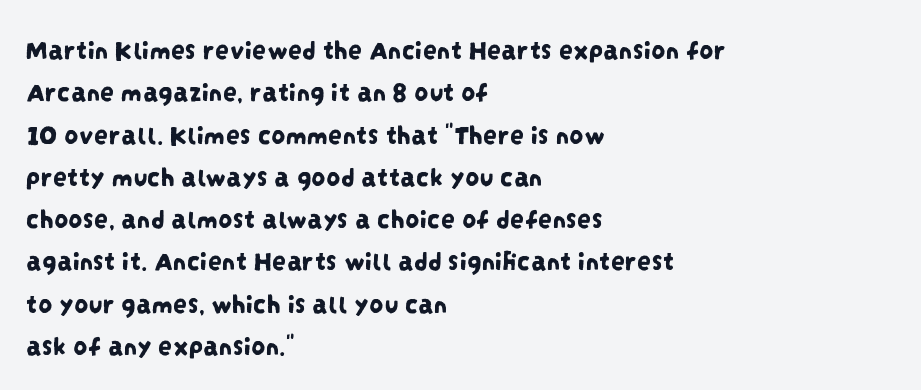
{"serif": "no", "width": "condensed", "stroke_contrast": "low", "x_height": "large", "monospaced": "no", "underline": "no", "align": "left", "line_spacing": "normal", "line_spacing_ratio": 1.51, "letter_spacing": "normal", "letter_spacing_em": 0.0, "glyph_px": 28}
